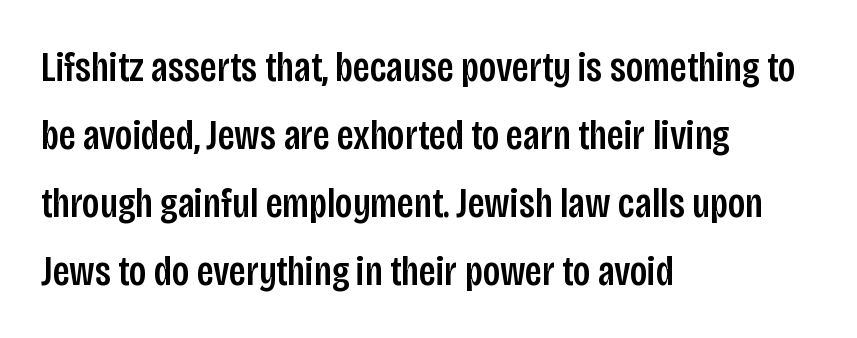
{"serif": "no", "italic": "no", "width": "condensed", "stroke_contrast": "low", "x_height": "large", "monospaced": "no", "underline": "no", "align": "left", "line_spacing": "normal", "line_spacing_ratio": 1.58, "letter_spacing": "normal", "letter_spacing_em": 0.0, "glyph_px": 43}
